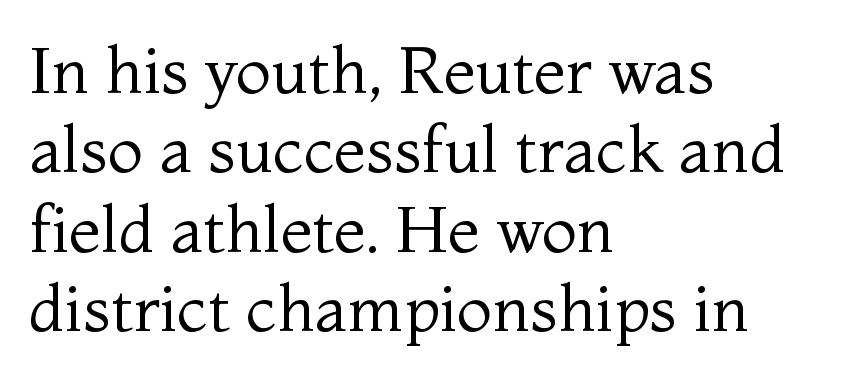
The image shows 65 px regular-weight serif type, upright; set left-aligned, line spacing 1.22x, normal letter spacing, not underlined; medium stroke contrast and a medium x-height.
